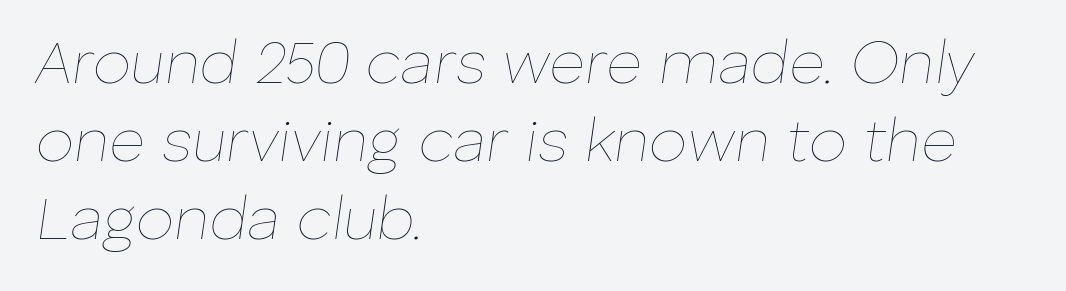
Line starts are locked; line ends wander. The rendering applies a slant to the glyphs. The space beneath each line is pristine and unruled. Each letter keeps its own natural width here, so spacing adapts to shape. Heft: none added — not bold.
